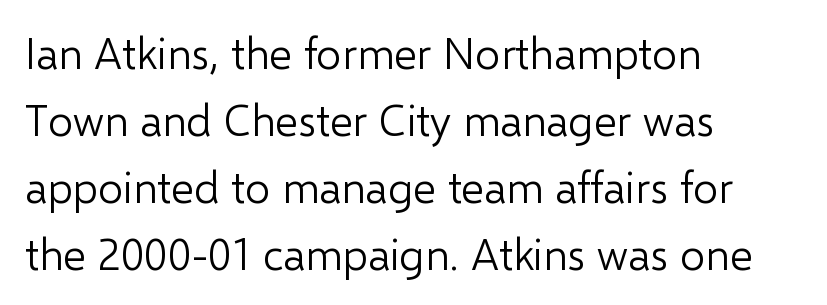
{"serif": "no", "italic": "no", "bold": "no", "weight": "light", "width": "normal", "stroke_contrast": "low", "x_height": "medium", "monospaced": "no", "underline": "no", "align": "left", "line_spacing": "normal", "line_spacing_ratio": 1.52, "letter_spacing": "normal", "letter_spacing_em": 0.0, "glyph_px": 44}
